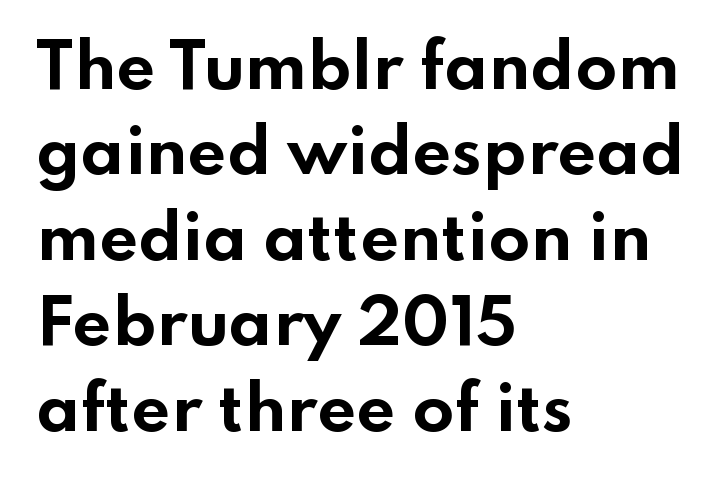
Q: Is the text bold? A: Yes.
Q: Is the text italic (slanted)? A: No, it is upright.
Q: Is the typeface a serif or a sans-serif typeface? A: Sans-serif.
Q: Is the text underlined? A: No.
Q: How is the paragraph aligned? A: Left-aligned.
Q: Is the spacing between letters normal or unusually wide? A: Normal.
Q: Is the spacing between lines tight, normal or loose? A: Normal.
Q: Width (condensed, normal, or wide)? A: Wide.
Q: Stroke contrast? A: Low.
Q: x-height? A: Small.
Q: Monospaced? A: No.
